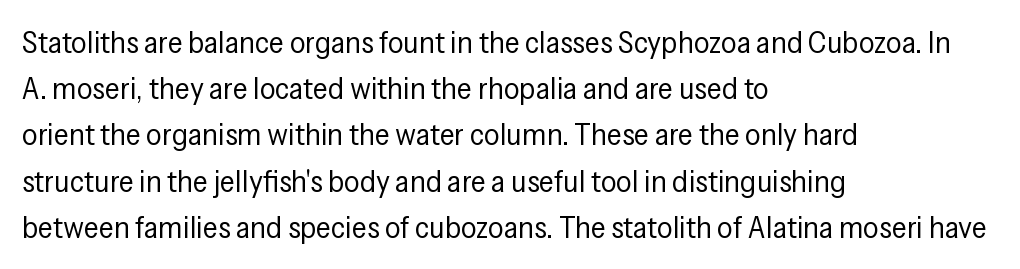
{"serif": "no", "italic": "no", "bold": "no", "weight": "regular", "width": "condensed", "stroke_contrast": "low", "x_height": "medium", "monospaced": "no", "underline": "no", "align": "left", "line_spacing": "normal", "line_spacing_ratio": 1.49, "letter_spacing": "normal", "letter_spacing_em": 0.0, "glyph_px": 31}
